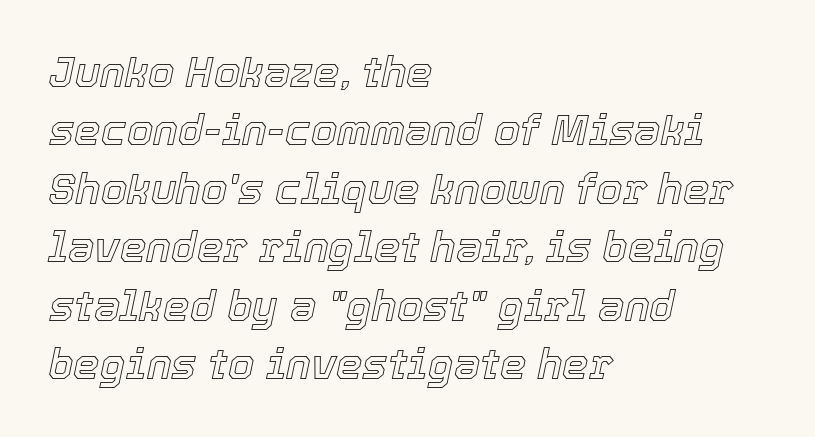
The image shows 42 px text type, italic (leaning right); set left-aligned, normal line spacing (1.39x), normal letter spacing, not underlined; a medium x-height.
